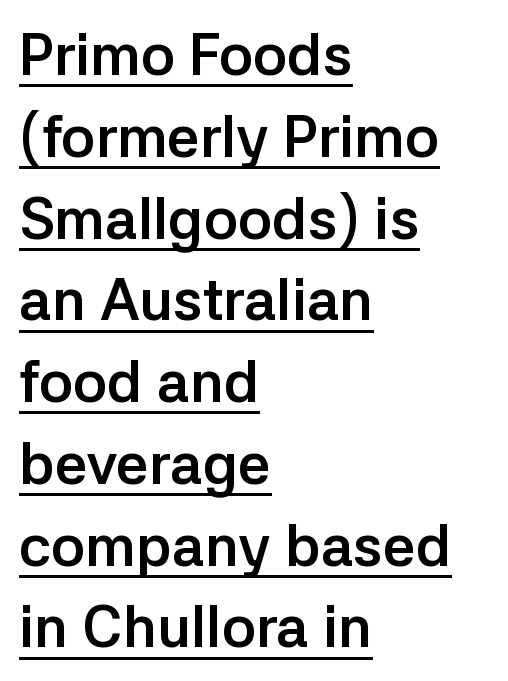
The image shows 58 px semibold sans-serif type, upright; set left-aligned, normal line spacing (1.41x), normal letter spacing, underlined; low stroke contrast and a medium x-height.
